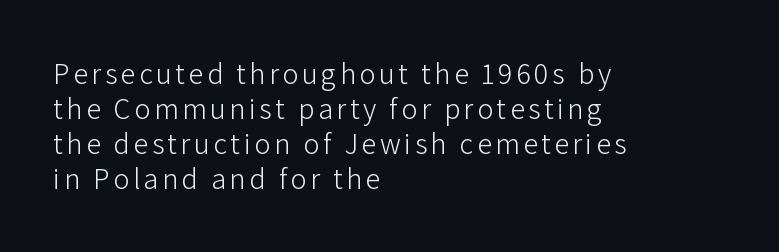
Notice how the stems are strictly vertical — no italics here. Stems and bowls with no extra thickness — not bold. Each line starts at the same left margin while the right side varies. Is this a sans? Yes — the strokes have no serifs. Note the varied advance widths — an 'i' is clearly narrower than an 'm'.
